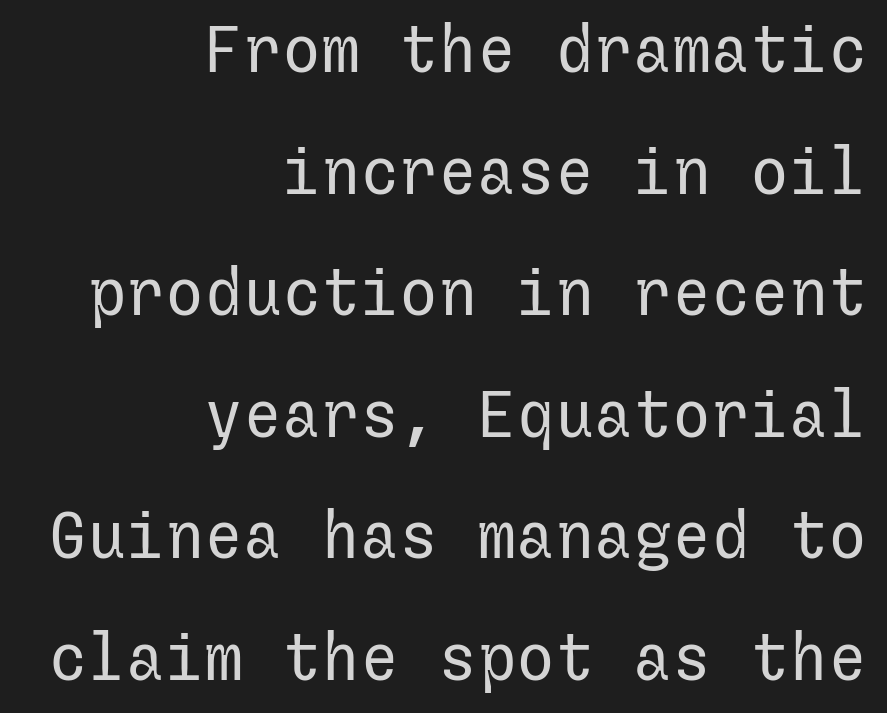
{"serif": "no", "italic": "no", "bold": "no", "weight": "regular", "width": "normal", "stroke_contrast": "low", "x_height": "medium", "underline": "no", "align": "right", "line_spacing_ratio": 1.87, "letter_spacing": "normal", "letter_spacing_em": 0.0, "glyph_px": 65}
